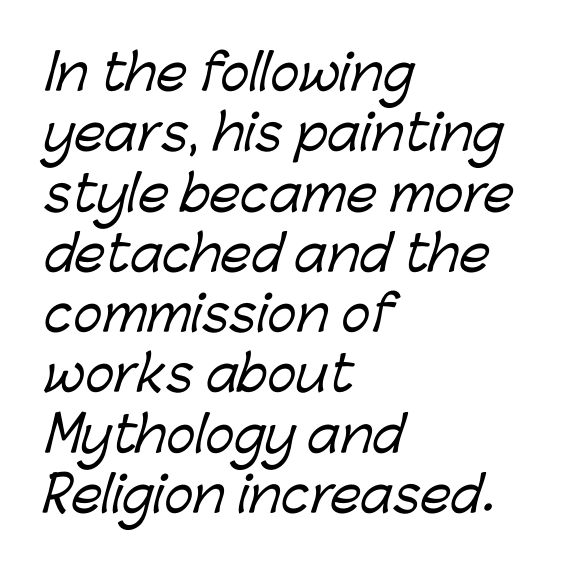
Q: Is the typeface a serif or a sans-serif typeface? A: Sans-serif.
Q: Is the text underlined? A: No.
Q: How is the paragraph aligned? A: Left-aligned.
Q: Is the spacing between letters normal or unusually wide? A: Normal.
Q: Width (condensed, normal, or wide)? A: Normal.
Q: Stroke contrast? A: Low.
Q: x-height? A: Medium.
Q: Monospaced? A: No.
